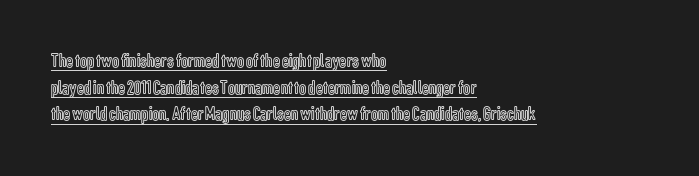
{"italic": "no", "underline": "yes", "align": "left", "line_spacing": "normal", "line_spacing_ratio": 1.33, "letter_spacing": "normal", "letter_spacing_em": 0.0, "glyph_px": 20}
